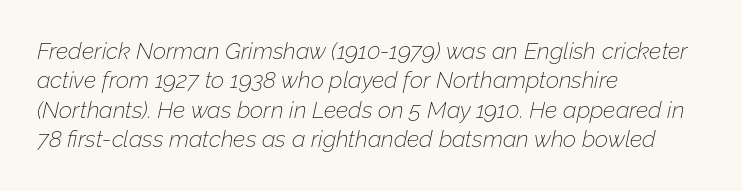
The image shows 23 px text type, italic (leaning right); set left-aligned, normal line spacing (1.28x), normal letter spacing, not underlined.
